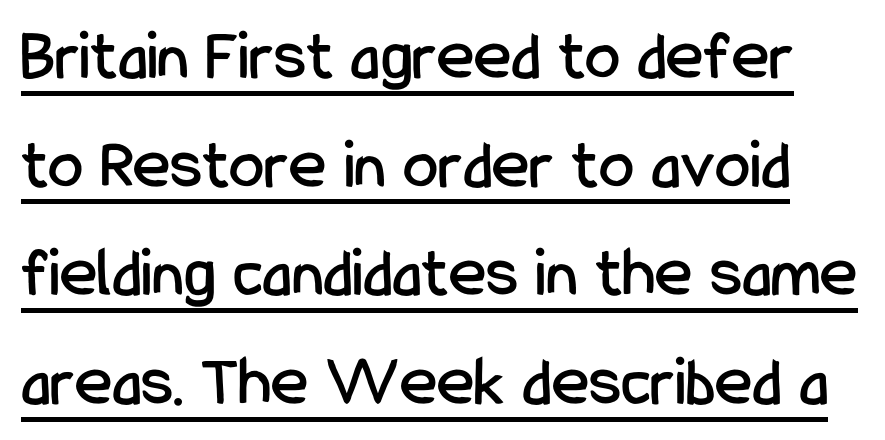
The image shows 71 px condensed sans-serif type, upright; set normal line spacing (1.53x), normal letter spacing, underlined; low stroke contrast and a medium x-height.
